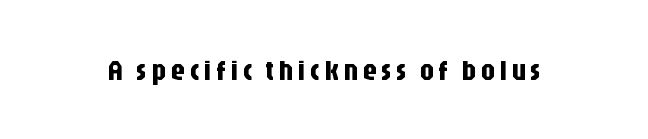
No italicization has been applied; the sample stays upright. These lines are rendered in a variable-pitch font. These lines are composed in type without serifs. Underline: absent.
